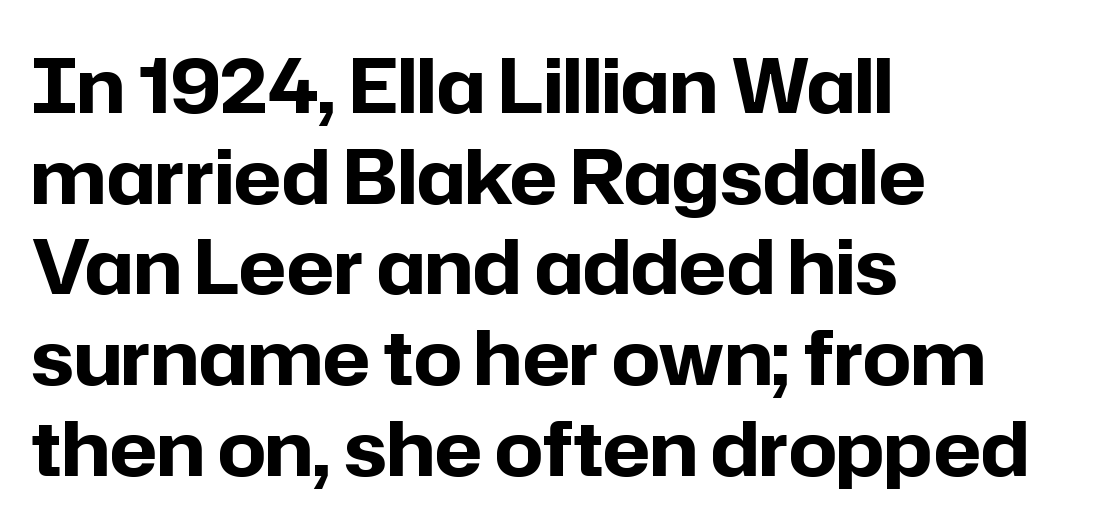
{"serif": "no", "italic": "no", "bold": "yes", "weight": "bold", "width": "normal", "stroke_contrast": "low", "x_height": "medium", "monospaced": "no", "underline": "no", "align": "left", "line_spacing_ratio": 1.21, "letter_spacing": "normal", "letter_spacing_em": 0.0, "glyph_px": 75}
